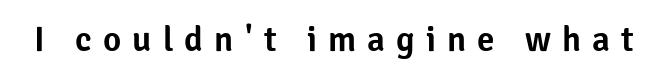
The tracking reads as deliberately expanded to a designer's eye. A sans-serif font was chosen for this passage. Just letters on the line, the space beneath them empty. Character widths vary here, with narrow letters taking less room than wide ones.
